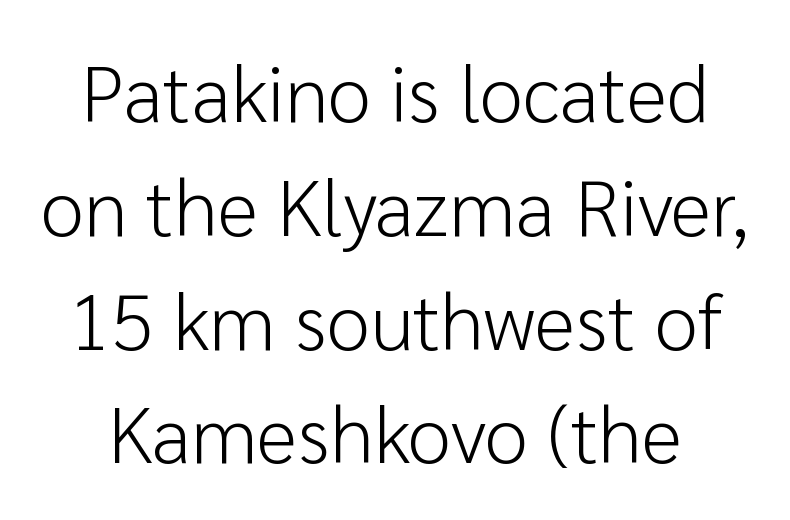
The image shows 79 px light sans-serif type, upright; set normal line spacing (1.44x), normal letter spacing, not underlined; low stroke contrast and a medium x-height.
